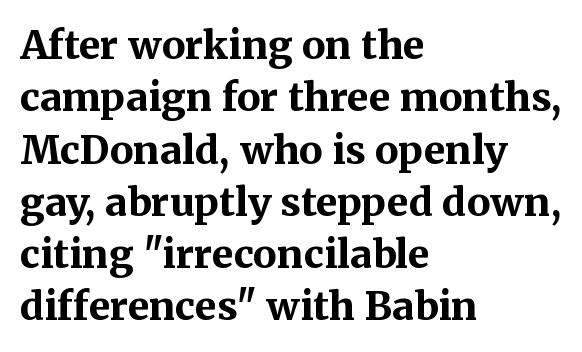
{"serif": "yes", "italic": "no", "bold": "yes", "weight": "bold", "width": "normal", "stroke_contrast": "medium", "x_height": "medium", "monospaced": "no", "underline": "no", "align": "left", "line_spacing": "normal", "line_spacing_ratio": 1.34, "letter_spacing": "normal", "letter_spacing_em": 0.0, "glyph_px": 39}
